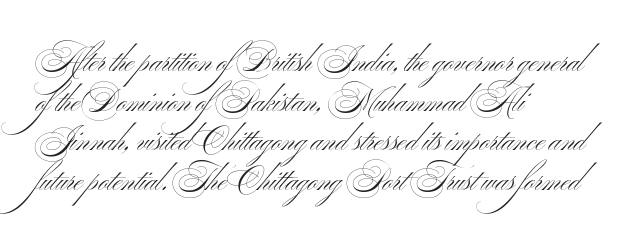
Q: Is the text bold? A: No.
Q: Is the text italic (slanted)? A: Yes.
Q: Is the typeface a serif or a sans-serif typeface? A: Sans-serif.
Q: Is the text underlined? A: No.
Q: How is the paragraph aligned? A: Left-aligned.
Q: Is the spacing between letters normal or unusually wide? A: Normal.
Q: Is the spacing between lines tight, normal or loose? A: Normal.
Q: Width (condensed, normal, or wide)? A: Wide.
Q: Stroke contrast? A: Medium.
Q: x-height? A: Small.
Q: Monospaced? A: No.
